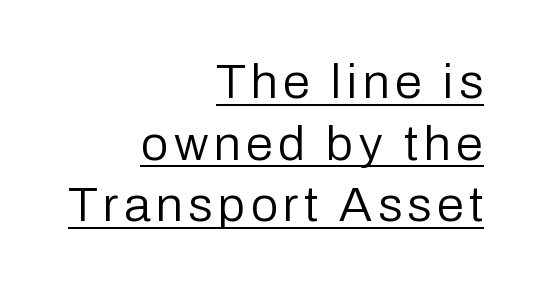
Q: Is the text bold? A: No.
Q: Is the text italic (slanted)? A: No, it is upright.
Q: Is the typeface a serif or a sans-serif typeface? A: Sans-serif.
Q: Is the text underlined? A: Yes.
Q: How is the paragraph aligned? A: Right-aligned.
Q: Is the spacing between lines tight, normal or loose? A: Normal.
Q: Width (condensed, normal, or wide)? A: Normal.
Q: Stroke contrast? A: Low.
Q: x-height? A: Medium.
Q: Monospaced? A: No.
